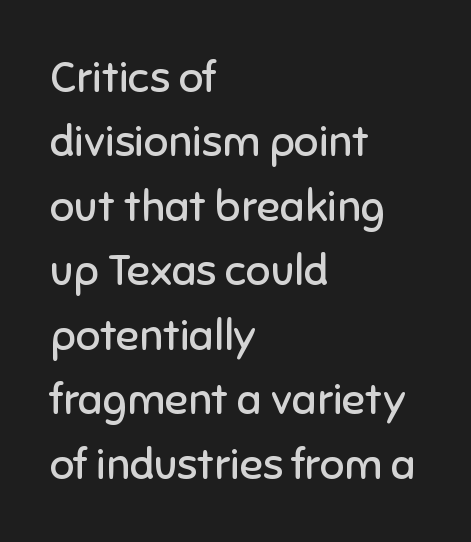
{"serif": "no", "italic": "no", "bold": "no", "weight": "regular", "width": "normal", "stroke_contrast": "low", "x_height": "medium", "monospaced": "no", "underline": "no", "align": "left", "line_spacing": "normal", "line_spacing_ratio": 1.5, "letter_spacing": "normal", "letter_spacing_em": 0.0, "glyph_px": 43}
